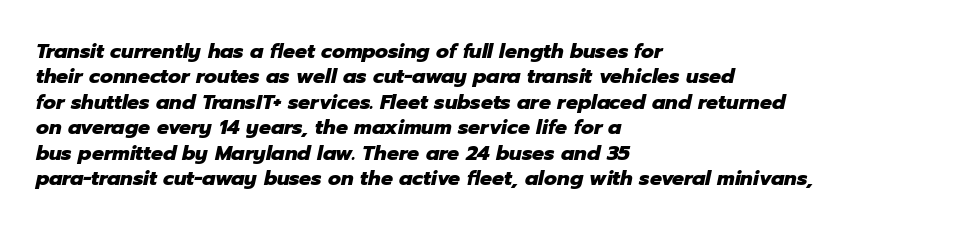
{"italic": "yes", "lean": "right", "slant_degrees": 12, "bold": "yes", "underline": "no", "align": "left", "line_spacing": "normal", "line_spacing_ratio": 1.27, "letter_spacing": "normal", "letter_spacing_em": 0.0, "glyph_px": 20}
